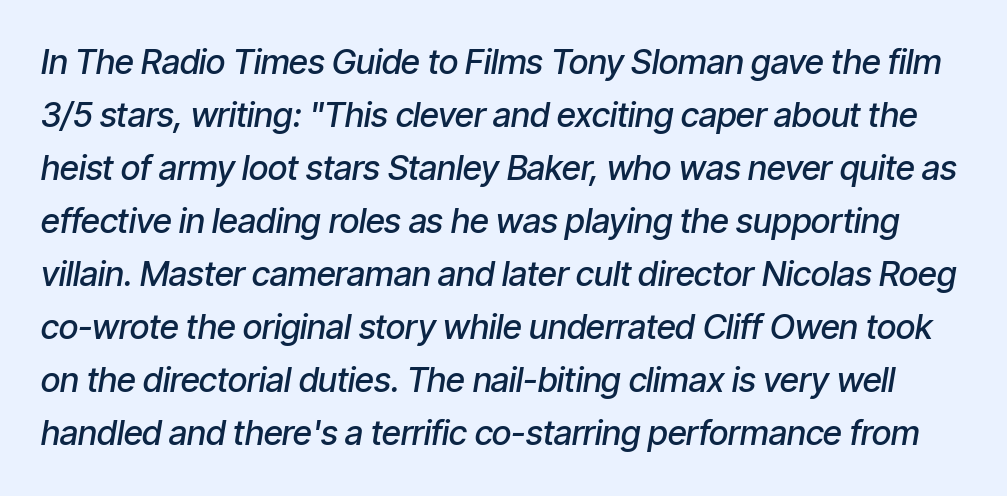
Q: Is the text bold? A: Semi-bold.
Q: Is the text italic (slanted)? A: Yes, it leans right by about 9 degrees.
Q: Is the text underlined? A: No.
Q: Is the spacing between letters normal or unusually wide? A: Normal.
Q: Is the spacing between lines tight, normal or loose? A: Normal.
Q: Width (condensed, normal, or wide)? A: Condensed.
Q: Stroke contrast? A: Low.
Q: x-height? A: Medium.
Q: Monospaced? A: No.
